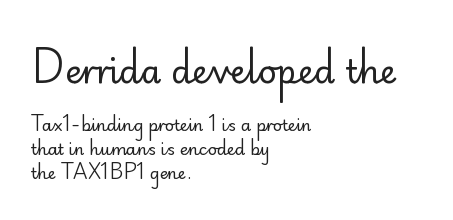
This is the regular roman posture of the typeface. Is the lower block the larger one? No — the upper block carries the bigger type. The rendering uses a moderate line-height, typical for paragraphs. Looks like regular typesetting: each glyph gets only the width it needs. The text block is weighted toward the left margin, trailing off unevenly rightward.
